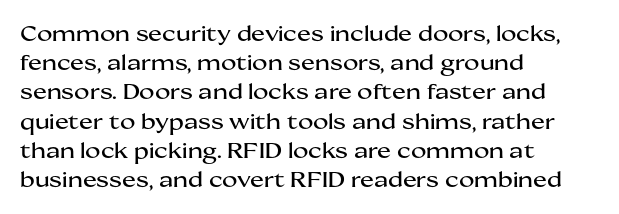
{"italic": "no", "underline": "no", "align": "left", "line_spacing": "normal", "line_spacing_ratio": 1.39, "letter_spacing": "normal", "letter_spacing_em": 0.0, "glyph_px": 21}
